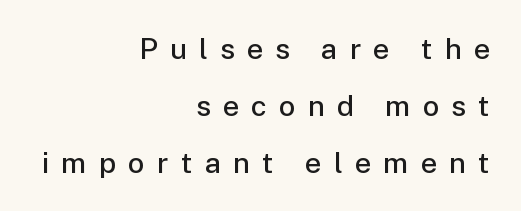
The image shows 29 px semibold sans-serif type, upright; set right-aligned, loose line spacing (1.96x), unusually wide letter spacing (+0.42 em), not underlined; low stroke contrast and a medium x-height.
